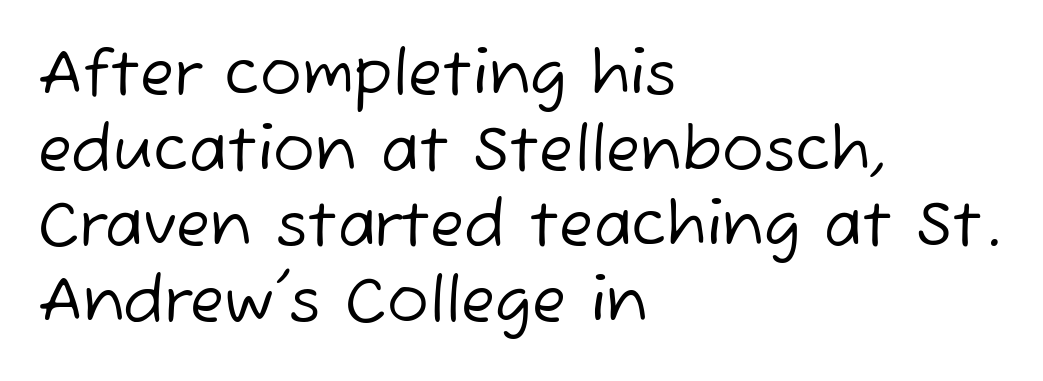
{"serif": "no", "bold": "no", "weight": "regular", "width": "normal", "stroke_contrast": "low", "x_height": "medium", "monospaced": "no", "underline": "no", "align": "left", "line_spacing_ratio": 1.22, "letter_spacing": "normal", "letter_spacing_em": 0.0, "glyph_px": 62}
